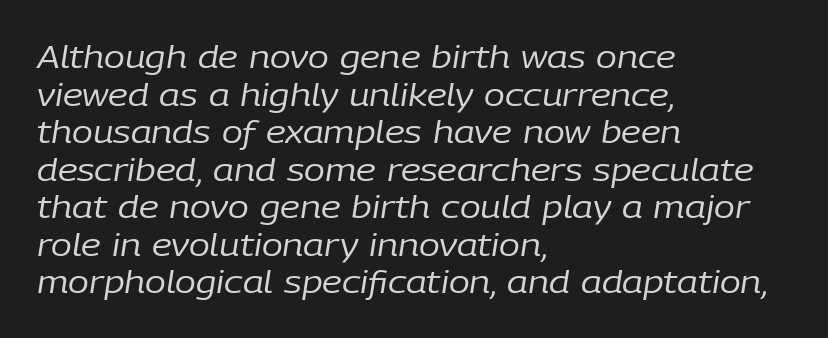
Italic: yes, the glyphs are oblique. All the whitespace from short lines collects on the right. The letters advance in unequal steps, a hallmark of proportional type. Ink coverage per letter is moderate at most.
